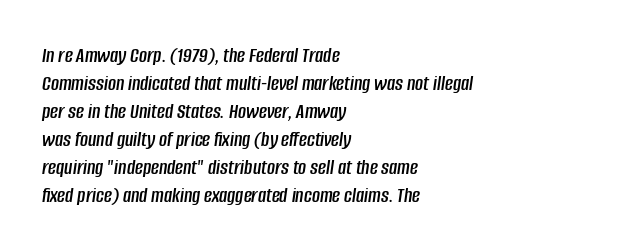
The image shows 22 px text type, italic (leaning right); set left-aligned, normal line spacing (1.27x), normal letter spacing, not underlined.
